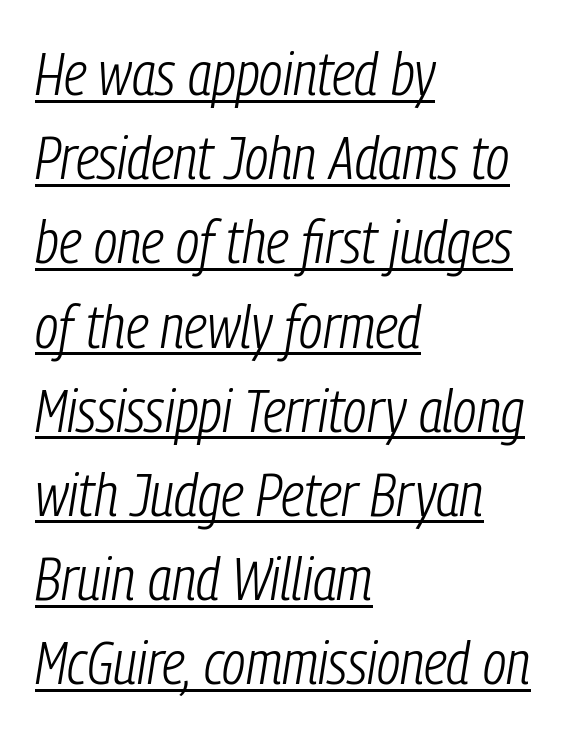
Q: Is the text bold? A: No.
Q: Is the text italic (slanted)? A: Yes, it leans right by about 9 degrees.
Q: Is the text underlined? A: Yes.
Q: How is the paragraph aligned? A: Left-aligned.
Q: Is the spacing between letters normal or unusually wide? A: Normal.
Q: Is the spacing between lines tight, normal or loose? A: Normal.
Q: Width (condensed, normal, or wide)? A: Condensed.
Q: Stroke contrast? A: Low.
Q: x-height? A: Medium.
Q: Monospaced? A: No.
